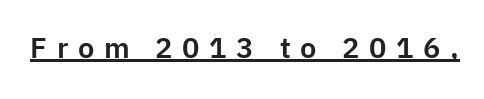
{"serif": "no", "italic": "no", "width": "normal", "stroke_contrast": "low", "x_height": "medium", "monospaced": "no", "underline": "yes", "letter_spacing": "wide", "letter_spacing_em": 0.33, "glyph_px": 29}
